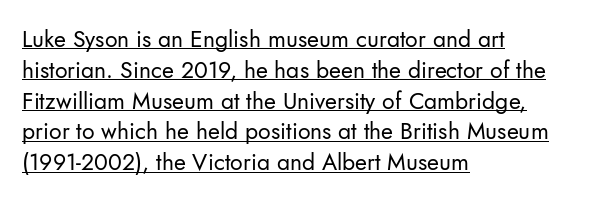
The image shows 23 px text type, upright; set left-aligned, normal line spacing (1.34x), normal letter spacing, underlined.
